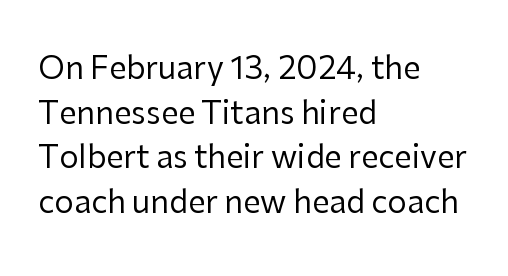
Q: Is the text bold? A: No.
Q: Is the text italic (slanted)? A: No, it is upright.
Q: Is the typeface a serif or a sans-serif typeface? A: Sans-serif.
Q: Is the text underlined? A: No.
Q: How is the paragraph aligned? A: Left-aligned.
Q: Is the spacing between letters normal or unusually wide? A: Normal.
Q: Is the spacing between lines tight, normal or loose? A: Normal.
Q: Width (condensed, normal, or wide)? A: Normal.
Q: Stroke contrast? A: Low.
Q: x-height? A: Medium.
Q: Monospaced? A: No.
